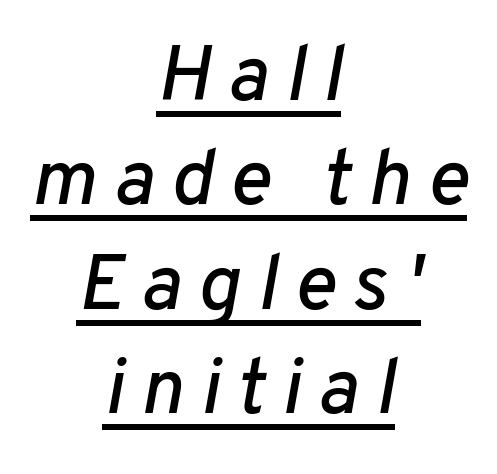
{"italic": "yes", "lean": "right", "slant_degrees": 10, "width": "normal", "stroke_contrast": "low", "x_height": "medium", "monospaced": "no", "underline": "yes", "align": "center", "line_spacing": "normal", "line_spacing_ratio": 1.32, "letter_spacing": "wide", "letter_spacing_em": 0.21, "glyph_px": 79}
